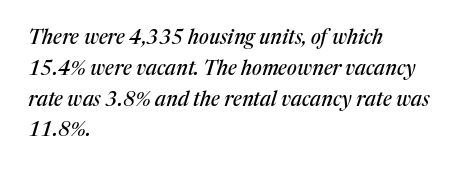
The image shows 20 px text type, italic (leaning right); set left-aligned, normal line spacing (1.54x), normal letter spacing, not underlined.
